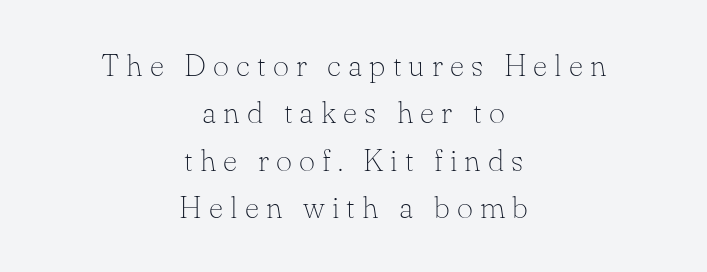
Q: Is the text bold? A: No.
Q: Is the text italic (slanted)? A: No, it is upright.
Q: Is the typeface a serif or a sans-serif typeface? A: Serif.
Q: Is the text underlined? A: No.
Q: How is the paragraph aligned? A: Centered.
Q: Is the spacing between letters normal or unusually wide? A: Unusually wide.
Q: Is the spacing between lines tight, normal or loose? A: Normal.
Q: Width (condensed, normal, or wide)? A: Normal.
Q: Stroke contrast? A: Low.
Q: x-height? A: Small.
Q: Monospaced? A: No.
